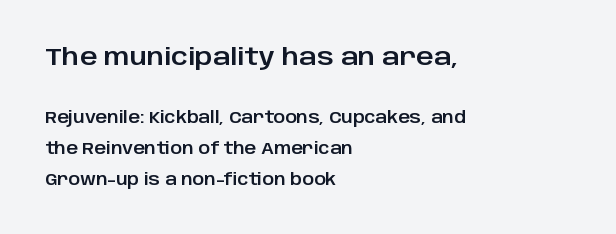
Q: Is the text italic (slanted)? A: No, it is upright.
Q: Is the text underlined? A: No.
Q: How is the paragraph aligned? A: Left-aligned.
Q: Is the spacing between letters normal or unusually wide? A: Normal.
Q: Is the spacing between lines tight, normal or loose? A: Loose.
Q: Which block of text is set in a larger size, the first (top) or the second (bottom)? A: The first (top) one.
